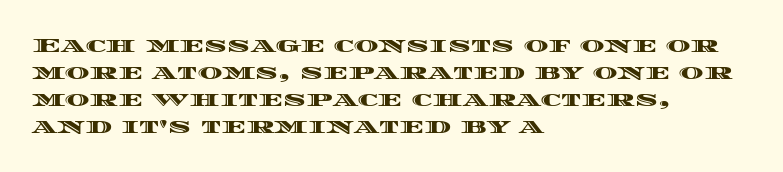
The image shows 21 px text type, upright; set left-aligned, normal line spacing (1.28x), normal letter spacing, not underlined.
